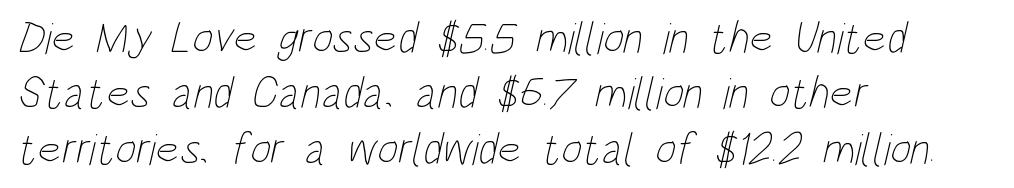
The image shows 45 px thin, condensed type; set left-aligned, line spacing 1.23x, normal letter spacing, not underlined; low stroke contrast and a large x-height.
